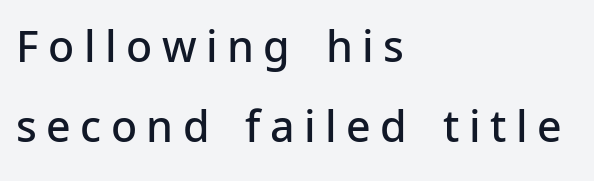
Looks like regular typesetting: each glyph gets only the width it needs. The passage shown is semibold, sitting just below true bold. Check the space under the baseline: it is left empty. Inter-character spacing is expanded well beyond the font's built-in metrics. These lines are composed in type without serifs.
